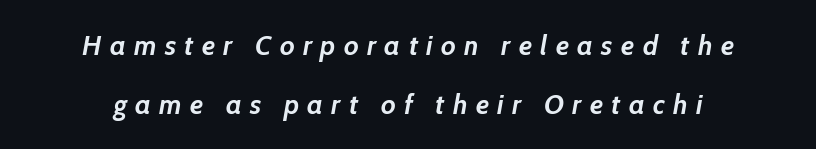
Q: Is the text bold? A: Yes.
Q: Is the text italic (slanted)? A: Yes, it leans right by about 10 degrees.
Q: Is the text underlined? A: No.
Q: Is the spacing between letters normal or unusually wide? A: Unusually wide.
Q: Is the spacing between lines tight, normal or loose? A: Loose.
Q: Width (condensed, normal, or wide)? A: Normal.
Q: Stroke contrast? A: Low.
Q: x-height? A: Medium.
Q: Monospaced? A: No.
